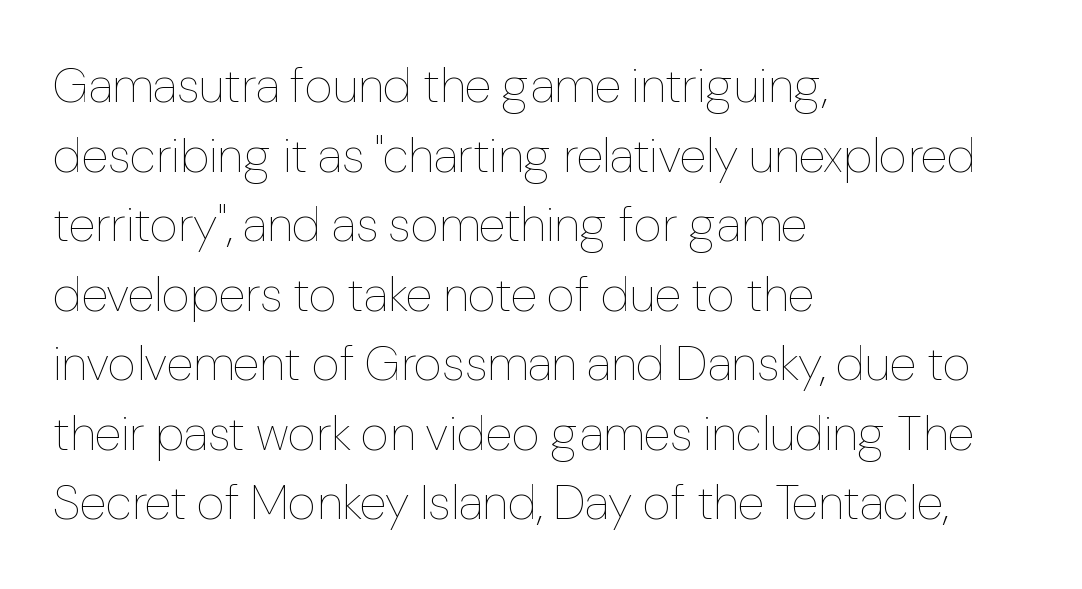
The image shows 49 px thin type, upright; set left-aligned, normal line spacing (1.42x), normal letter spacing, not underlined; low stroke contrast and a medium x-height.
